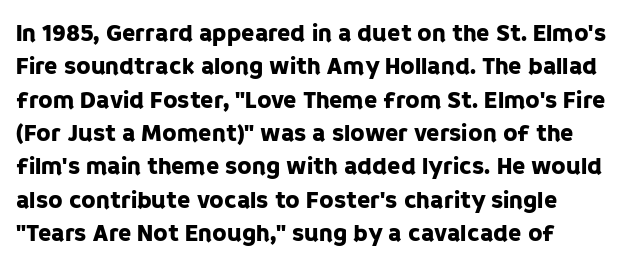
Look at the tracking — it's just the regular setting, nothing added. A roman cut, with each character standing at attention. The rows are spaced the way most documents space them. Underlining? Definitely not there.
